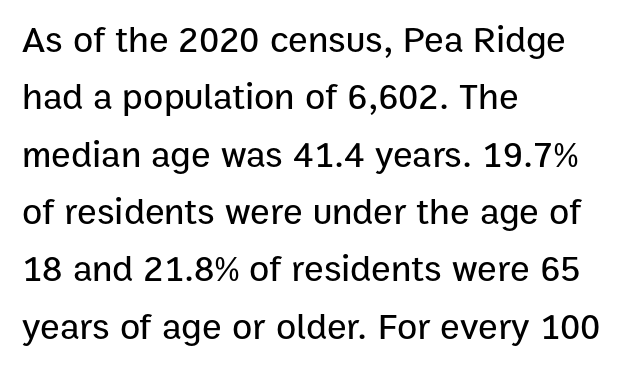
Check where the strokes stop: nothing finishes them off — pure sans. Whoever set this chose a conventional vertical rhythm. Ordinary non-slanted type is in use. Underlining? Definitely not there. Line starts are locked; line ends wander. These lines are rendered in a variable-pitch font.
